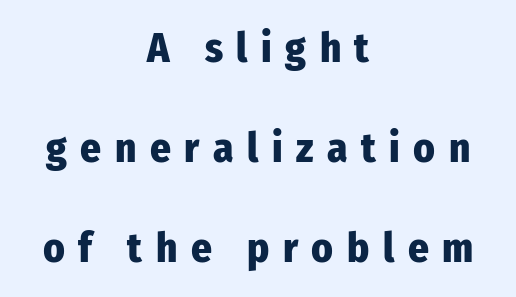
What's the leading like? Stretched, with rows far apart. The gaps between neighbouring characters are conspicuously large. The letters are bold, with thick, heavy strokes. Letterform terminals end flat and unadorned throughout the passage. A centered setting, common on invitations and titles, is used for this passage. A roman cut, with each character standing at attention.
